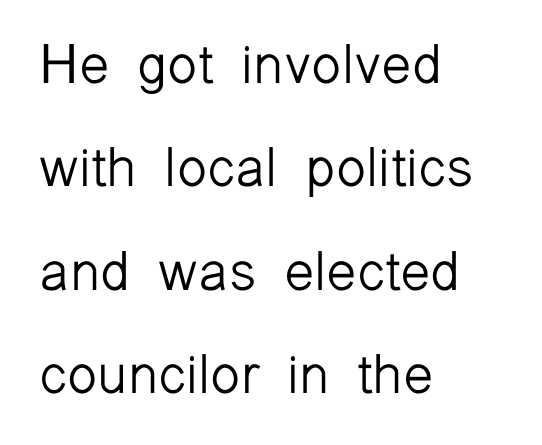
The image shows 55 px light sans-serif type, upright; set left-aligned, line spacing 1.88x, normal letter spacing, not underlined; low stroke contrast and a medium x-height.
